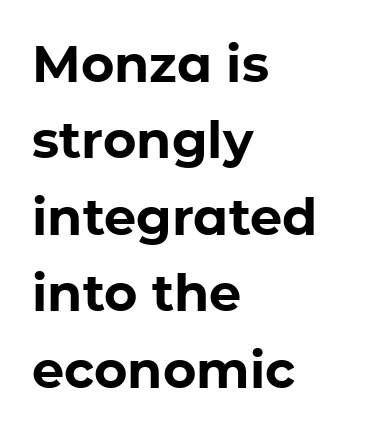
{"serif": "no", "italic": "no", "bold": "yes", "weight": "bold", "width": "normal", "stroke_contrast": "low", "x_height": "medium", "monospaced": "no", "underline": "no", "align": "left", "line_spacing": "normal", "line_spacing_ratio": 1.5, "letter_spacing": "normal", "letter_spacing_em": 0.0, "glyph_px": 51}
